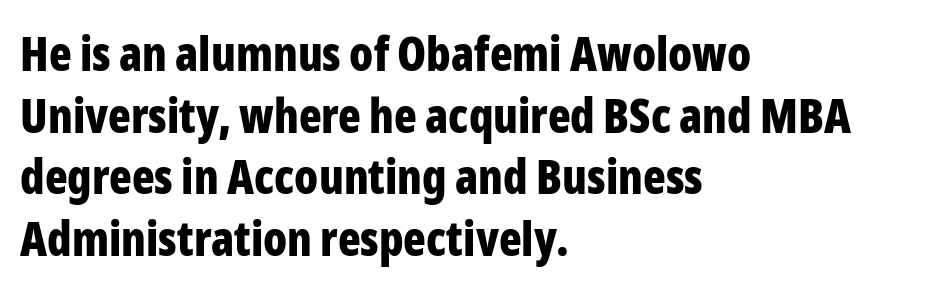
The gaps between neighbouring characters are ordinary and unremarkable. Weight check: bold — yes, fully. The passage shown is typed in a proportional face where columns would drift. A roman cut, with each character standing at attention. In CSS terms this would be text-align: left.
